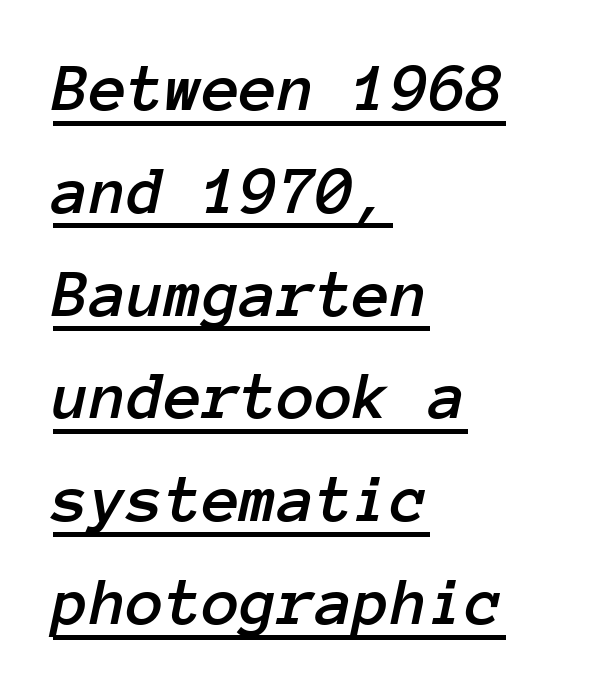
The image shows 69 px text type, italic (leaning right), monospaced; set left-aligned, normal line spacing (1.49x), normal letter spacing, underlined; low stroke contrast and a medium x-height.
